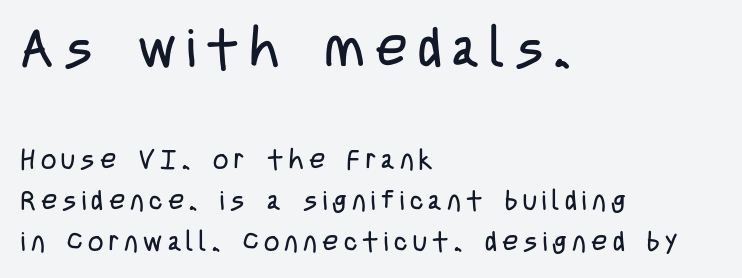
The image shows 54 px regular-weight, condensed sans-serif type, upright; set left-aligned, normal line spacing (1.52x), unusually wide letter spacing (+0.2 em), not underlined; the first (top) block is 2.0x larger; low stroke contrast and a large x-height.
